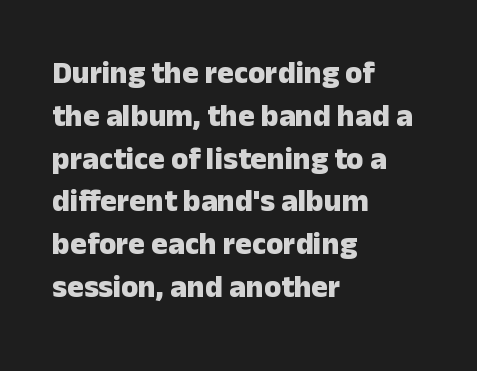
Q: Is the text bold? A: Yes.
Q: Is the text italic (slanted)? A: No, it is upright.
Q: Is the typeface a serif or a sans-serif typeface? A: Sans-serif.
Q: Is the text underlined? A: No.
Q: How is the paragraph aligned? A: Left-aligned.
Q: Is the spacing between letters normal or unusually wide? A: Normal.
Q: Is the spacing between lines tight, normal or loose? A: Normal.
Q: Width (condensed, normal, or wide)? A: Normal.
Q: Stroke contrast? A: Low.
Q: x-height? A: Medium.
Q: Monospaced? A: No.
